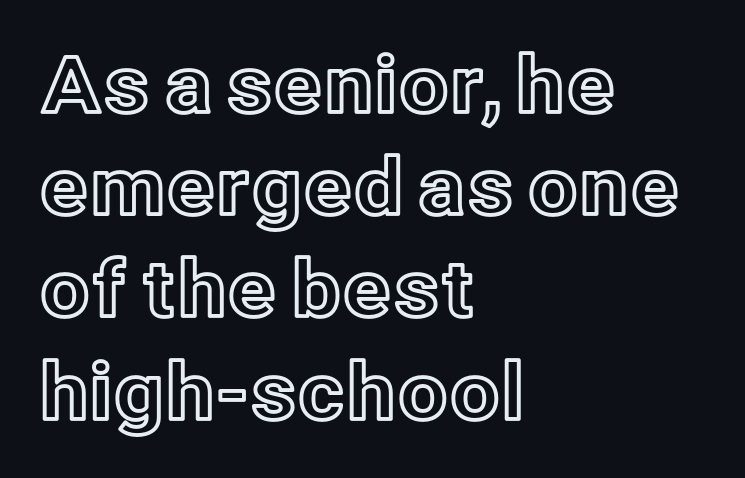
Q: Is the text italic (slanted)? A: No, it is upright.
Q: Is the text underlined? A: No.
Q: How is the paragraph aligned? A: Left-aligned.
Q: Is the spacing between letters normal or unusually wide? A: Normal.
Q: Is the spacing between lines tight, normal or loose? A: Normal.
Q: Width (condensed, normal, or wide)? A: Normal.
Q: x-height? A: Medium.
Q: Monospaced? A: No.
